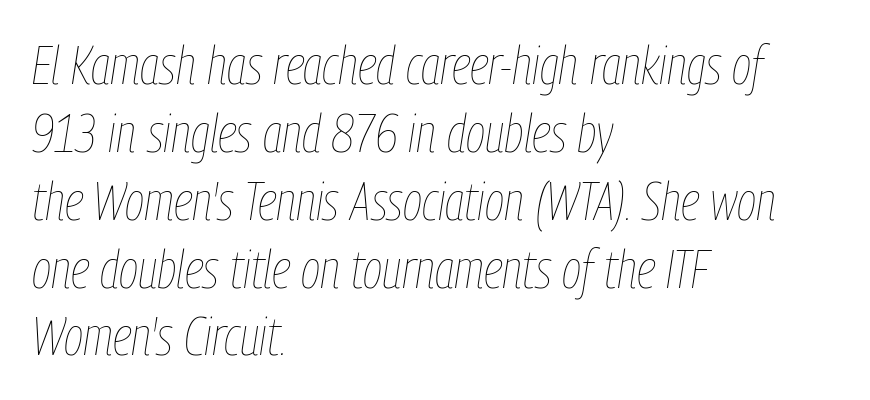
Q: Is the text bold? A: No.
Q: Is the text italic (slanted)? A: Yes, it leans right by about 9 degrees.
Q: Is the text underlined? A: No.
Q: How is the paragraph aligned? A: Left-aligned.
Q: Is the spacing between letters normal or unusually wide? A: Normal.
Q: Is the spacing between lines tight, normal or loose? A: Normal.
Q: Width (condensed, normal, or wide)? A: Condensed.
Q: Stroke contrast? A: Low.
Q: x-height? A: Medium.
Q: Monospaced? A: No.
